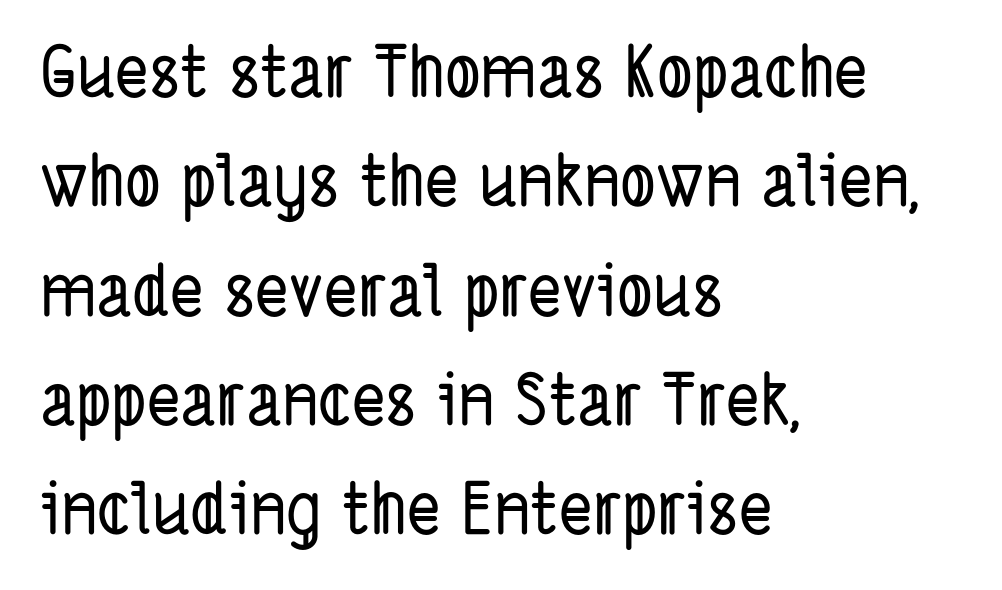
Q: Is the typeface a serif or a sans-serif typeface? A: Sans-serif.
Q: Is the text underlined? A: No.
Q: How is the paragraph aligned? A: Left-aligned.
Q: Is the spacing between letters normal or unusually wide? A: Normal.
Q: Is the spacing between lines tight, normal or loose? A: Normal.
Q: Width (condensed, normal, or wide)? A: Condensed.
Q: Stroke contrast? A: Low.
Q: x-height? A: Medium.
Q: Monospaced? A: No.
